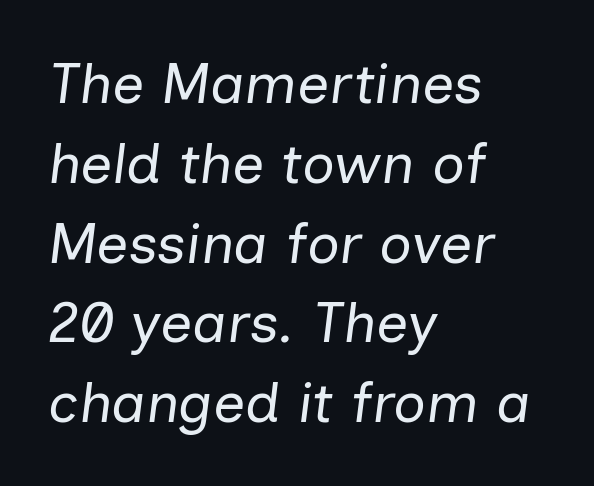
Do the characters align in a grid? No, the font is proportional. Check the space under the baseline: it is left empty. Is the type slanted? Yes — the strokes lean at a clear angle. Short note: letters normally spaced. Each new line begins a customary step beneath the previous one.
